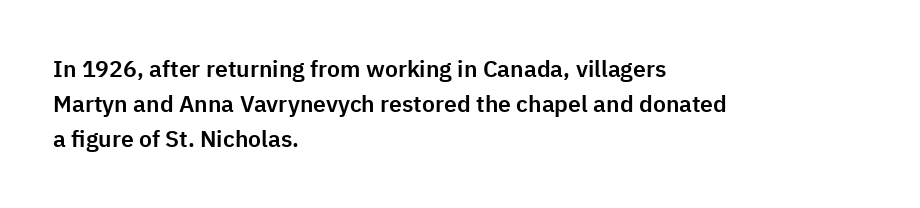
Q: Is the text italic (slanted)? A: No, it is upright.
Q: Is the text underlined? A: No.
Q: How is the paragraph aligned? A: Left-aligned.
Q: Is the spacing between letters normal or unusually wide? A: Normal.
Q: Is the spacing between lines tight, normal or loose? A: Normal.
